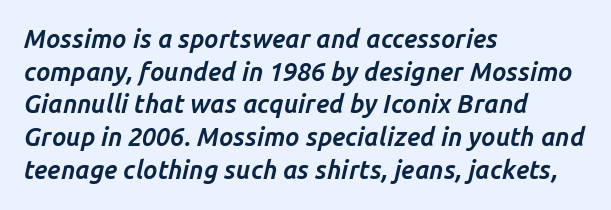
{"italic": "yes", "lean": "right", "slant_degrees": 14, "bold": "yes", "underline": "no", "align": "left", "line_spacing": "normal", "line_spacing_ratio": 1.31, "letter_spacing": "normal", "letter_spacing_em": 0.0, "glyph_px": 25}
